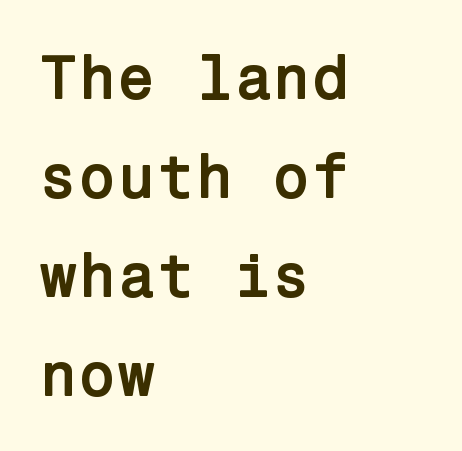
Q: Is the text bold? A: Yes.
Q: Is the text italic (slanted)? A: No, it is upright.
Q: Is the typeface a serif or a sans-serif typeface? A: Sans-serif.
Q: Is the text underlined? A: No.
Q: How is the paragraph aligned? A: Left-aligned.
Q: Is the spacing between letters normal or unusually wide? A: Normal.
Q: Is the spacing between lines tight, normal or loose? A: Normal.
Q: Width (condensed, normal, or wide)? A: Normal.
Q: Stroke contrast? A: Low.
Q: x-height? A: Medium.
